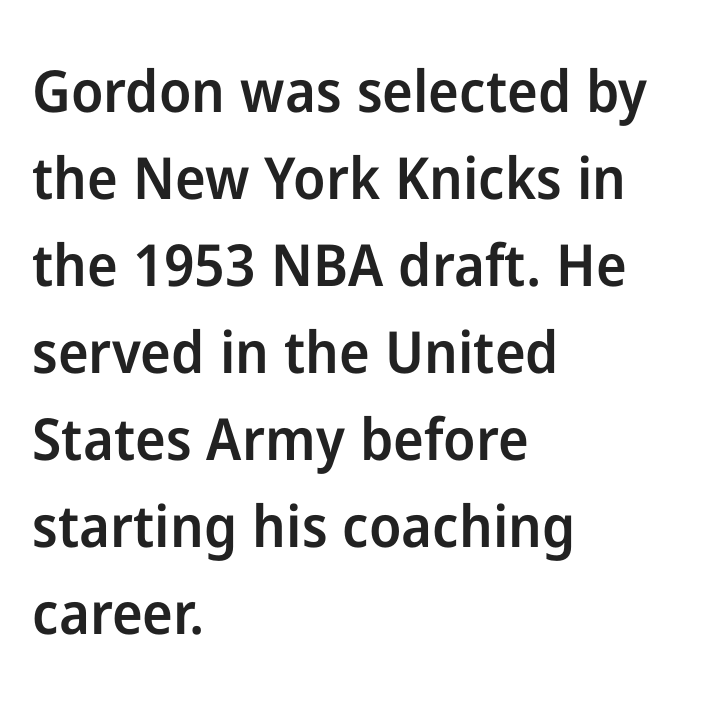
Q: Is the text bold? A: Semi-bold.
Q: Is the text italic (slanted)? A: No, it is upright.
Q: Is the typeface a serif or a sans-serif typeface? A: Sans-serif.
Q: Is the text underlined? A: No.
Q: How is the paragraph aligned? A: Left-aligned.
Q: Is the spacing between letters normal or unusually wide? A: Normal.
Q: Is the spacing between lines tight, normal or loose? A: Normal.
Q: Width (condensed, normal, or wide)? A: Normal.
Q: Stroke contrast? A: Low.
Q: x-height? A: Medium.
Q: Monospaced? A: No.
